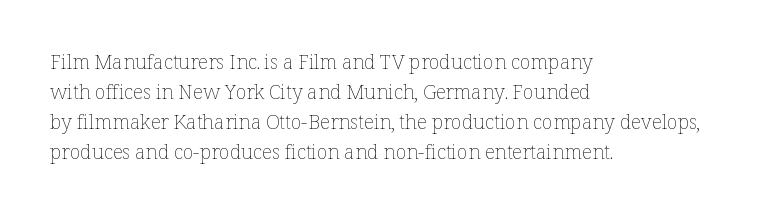
Q: Is the text bold? A: No.
Q: Is the text italic (slanted)? A: No, it is upright.
Q: Is the text underlined? A: No.
Q: How is the paragraph aligned? A: Left-aligned.
Q: Is the spacing between letters normal or unusually wide? A: Normal.
Q: Is the spacing between lines tight, normal or loose? A: Normal.
